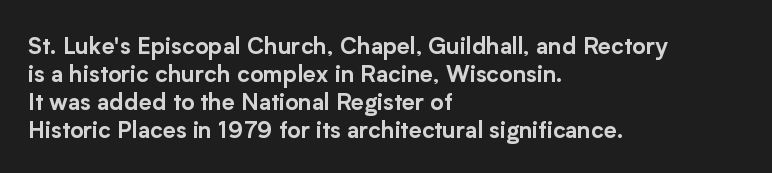
Q: Is the text italic (slanted)? A: No, it is upright.
Q: Is the text underlined? A: No.
Q: How is the paragraph aligned? A: Left-aligned.
Q: Is the spacing between letters normal or unusually wide? A: Normal.
